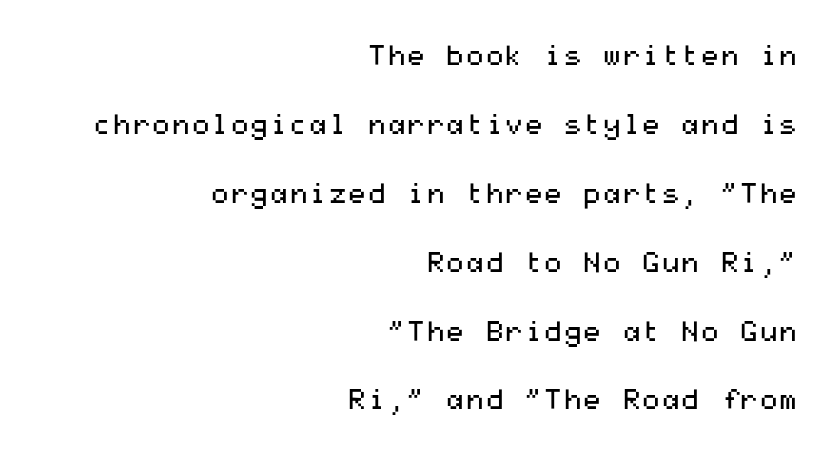
The image shows 28 px regular-weight, wide sans-serif type, upright; set right-aligned, loose line spacing (2.46x), normal letter spacing, not underlined; medium stroke contrast and a medium x-height.
